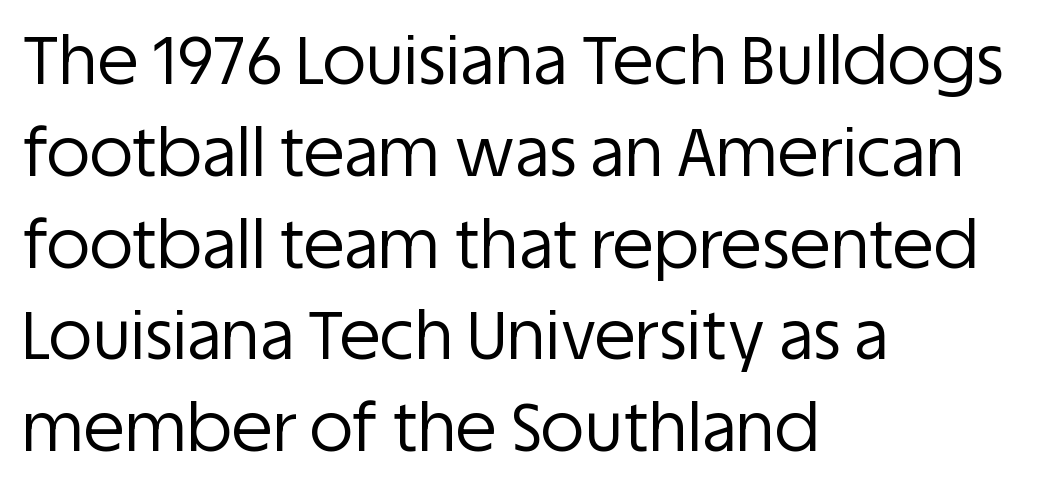
Q: Is the text bold? A: No.
Q: Is the text italic (slanted)? A: No, it is upright.
Q: Is the typeface a serif or a sans-serif typeface? A: Sans-serif.
Q: Is the text underlined? A: No.
Q: How is the paragraph aligned? A: Left-aligned.
Q: Is the spacing between letters normal or unusually wide? A: Normal.
Q: Is the spacing between lines tight, normal or loose? A: Normal.
Q: Width (condensed, normal, or wide)? A: Normal.
Q: Stroke contrast? A: Low.
Q: x-height? A: Large.
Q: Monospaced? A: No.
